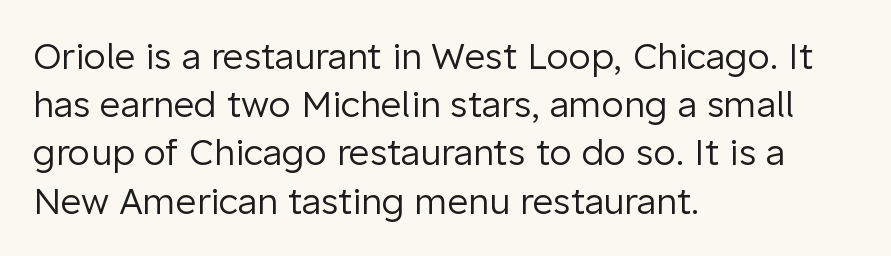
Q: Is the text bold? A: No.
Q: Is the text italic (slanted)? A: No, it is upright.
Q: Is the typeface a serif or a sans-serif typeface? A: Sans-serif.
Q: Is the text underlined? A: No.
Q: How is the paragraph aligned? A: Left-aligned.
Q: Is the spacing between letters normal or unusually wide? A: Normal.
Q: Is the spacing between lines tight, normal or loose? A: Normal.
Q: Width (condensed, normal, or wide)? A: Normal.
Q: Stroke contrast? A: Low.
Q: x-height? A: Medium.
Q: Monospaced? A: No.
